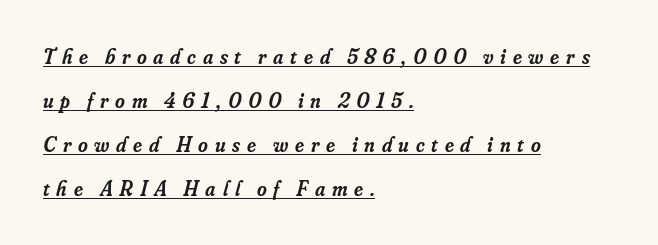
The image shows 21 px text type, italic (leaning right); set left-aligned, loose line spacing (2.09x), unusually wide letter spacing (+0.32 em), underlined.
